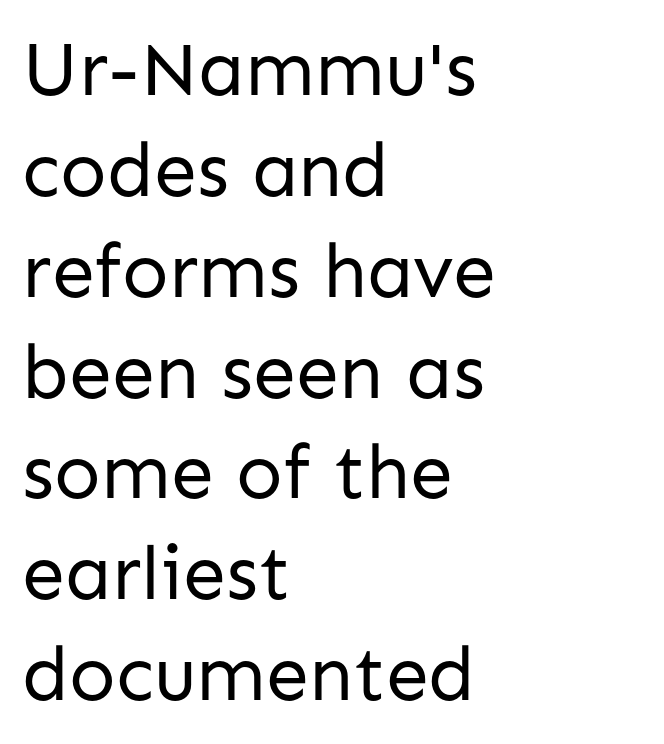
The image shows 77 px regular-weight sans-serif type, upright; set left-aligned, normal line spacing (1.31x), normal letter spacing, not underlined; low stroke contrast and a medium x-height.
